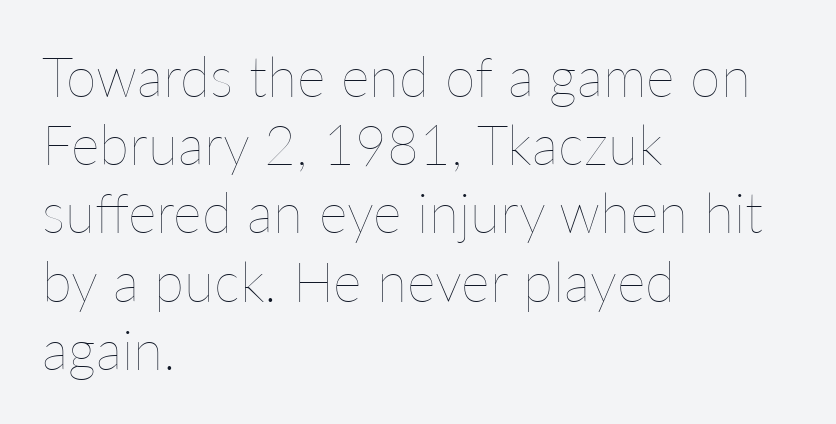
The image shows 55 px thin type, upright; set left-aligned, line spacing 1.24x, normal letter spacing, not underlined; low stroke contrast and a medium x-height.
